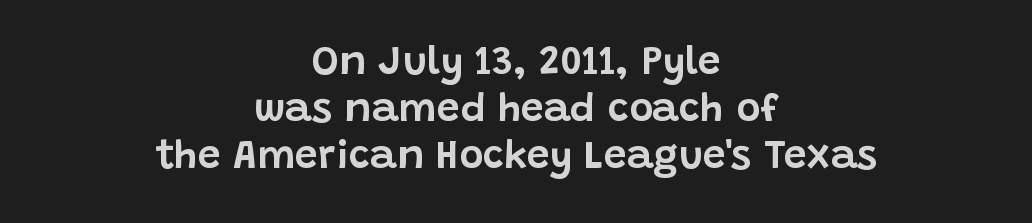
The paragraph has two soft edges and a firm central axis. Compared with typical paragraphs, the rows here are closer together. Think of a printed novel: that variable character pitch is what you see here. The zone under the glyphs is completely vacant. Are there feet on the stems? There aren't — it's a sans. If you drew a line through each stem, it would be perfectly vertical.
